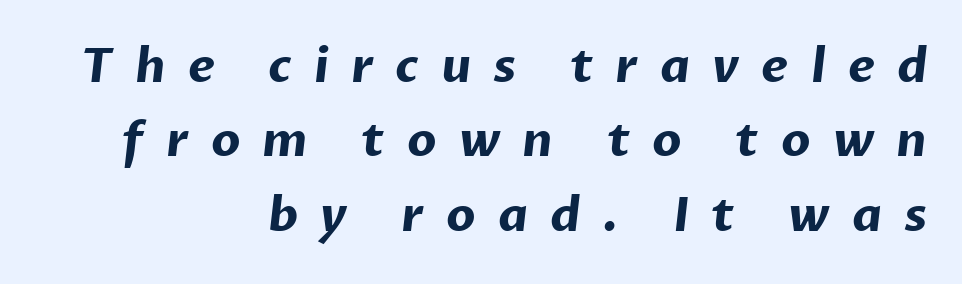
{"serif": "no", "bold": "yes", "weight": "bold", "width": "normal", "stroke_contrast": "low", "x_height": "medium", "monospaced": "no", "underline": "no", "align": "right", "line_spacing": "normal", "line_spacing_ratio": 1.58, "letter_spacing": "wide", "letter_spacing_em": 0.47, "glyph_px": 47}
